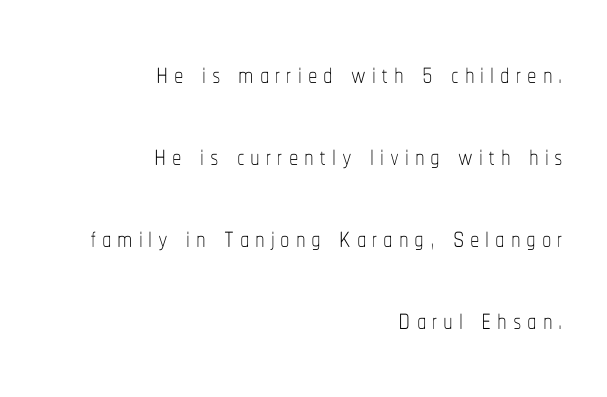
Q: Is the text bold? A: No.
Q: Is the text italic (slanted)? A: No, it is upright.
Q: Is the text underlined? A: No.
Q: How is the paragraph aligned? A: Right-aligned.
Q: Is the spacing between lines tight, normal or loose? A: Loose.
Q: Width (condensed, normal, or wide)? A: Condensed.
Q: Stroke contrast? A: Low.
Q: x-height? A: Medium.
Q: Monospaced? A: No.
